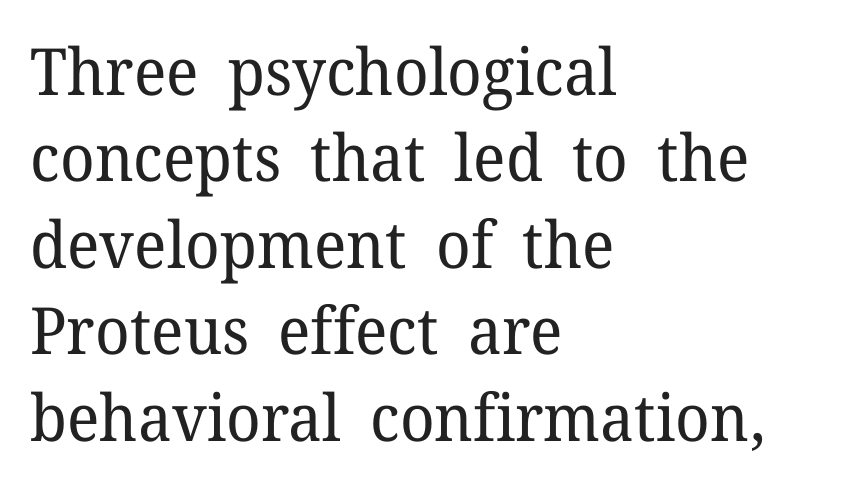
Q: Is the text bold? A: No.
Q: Is the text italic (slanted)? A: No, it is upright.
Q: Is the typeface a serif or a sans-serif typeface? A: Serif.
Q: Is the text underlined? A: No.
Q: How is the paragraph aligned? A: Left-aligned.
Q: Is the spacing between letters normal or unusually wide? A: Normal.
Q: Is the spacing between lines tight, normal or loose? A: Normal.
Q: Width (condensed, normal, or wide)? A: Normal.
Q: Stroke contrast? A: Low.
Q: x-height? A: Medium.
Q: Monospaced? A: No.
